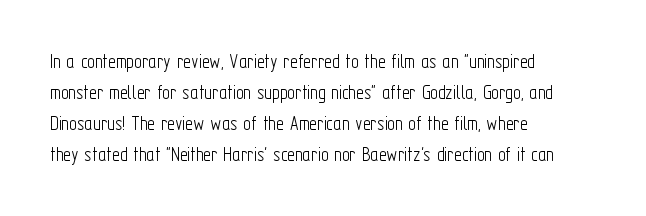
Q: Is the text bold? A: No.
Q: Is the text italic (slanted)? A: No, it is upright.
Q: Is the text underlined? A: No.
Q: How is the paragraph aligned? A: Left-aligned.
Q: Is the spacing between letters normal or unusually wide? A: Normal.
Q: Is the spacing between lines tight, normal or loose? A: Normal.
